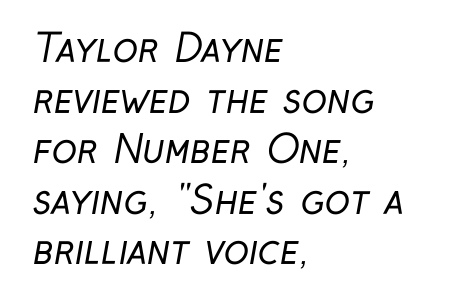
Notice how descenders clear the ascenders below comfortably — that's standard leading. The letters advance in unequal steps, a hallmark of proportional type. Compared with a centered layout, this one pins lines to the left instead. This is not heavy type; no bold has been used. The horizontal fit of the characters is conventional and even.
